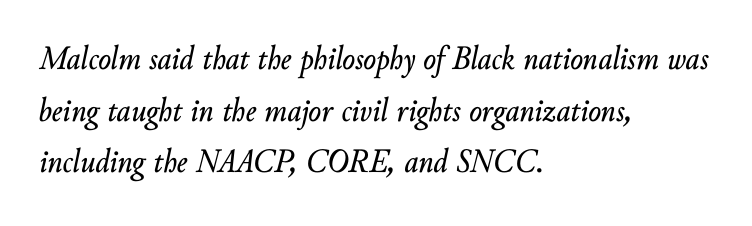
{"italic": "yes", "lean": "right", "slant_degrees": 10, "width": "normal", "stroke_contrast": "low", "x_height": "small", "monospaced": "no", "underline": "no", "align": "left", "line_spacing": "normal", "line_spacing_ratio": 1.52, "letter_spacing": "normal", "letter_spacing_em": 0.0, "glyph_px": 34}
